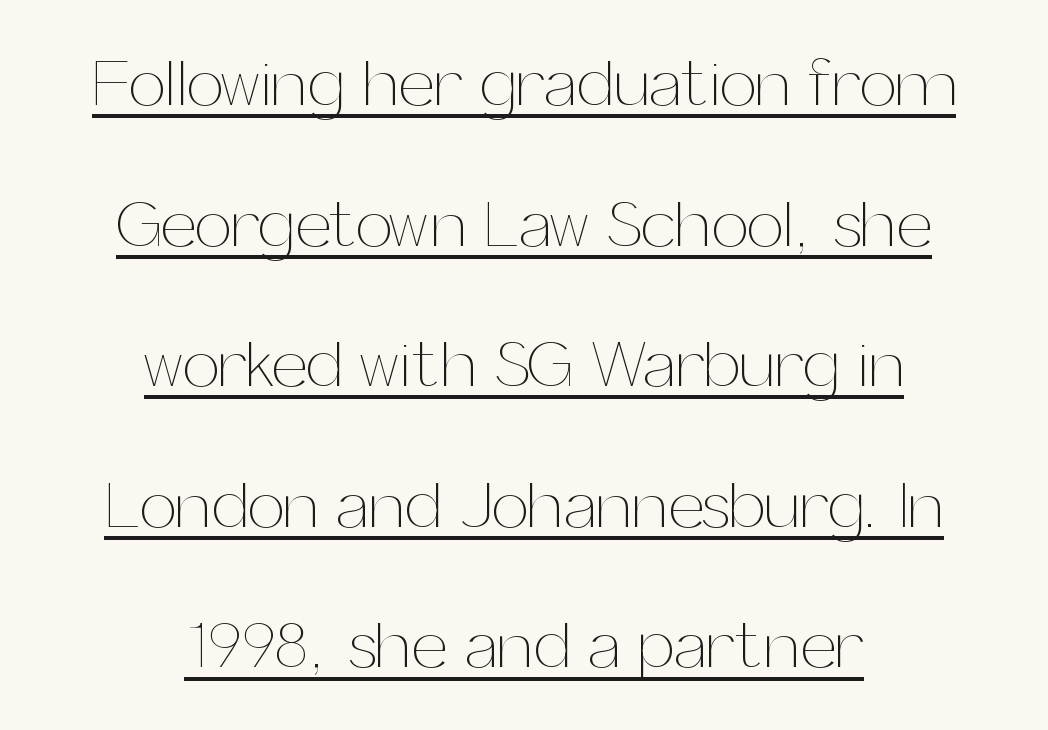
Q: Is the text bold? A: No.
Q: Is the text italic (slanted)? A: No, it is upright.
Q: Is the text underlined? A: Yes.
Q: How is the paragraph aligned? A: Centered.
Q: Is the spacing between letters normal or unusually wide? A: Normal.
Q: Is the spacing between lines tight, normal or loose? A: Loose.
Q: Width (condensed, normal, or wide)? A: Normal.
Q: Stroke contrast? A: Medium.
Q: x-height? A: Medium.
Q: Monospaced? A: No.
